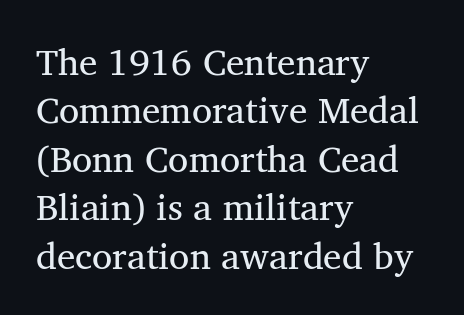
The image shows 37 px regular-weight serif type, upright; set left-aligned, normal line spacing (1.31x), normal letter spacing, not underlined; medium stroke contrast and a medium x-height.
